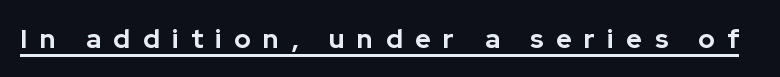
The image shows 27 px bold type, upright; set unusually wide letter spacing (+0.46 em), underlined.
